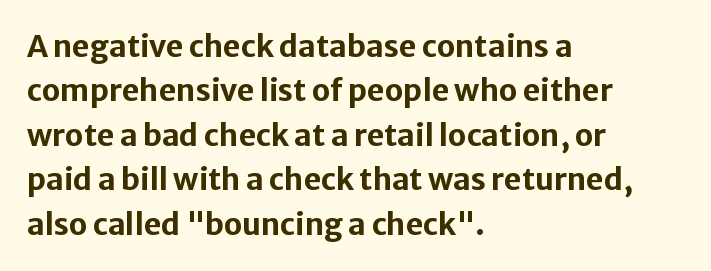
Look at the bottom of the vertical strokes: they stop flat, with no serifs. Honestly, the row spacing looks completely unremarkable. These lines were composed using upright roman letters. Do the characters align in a grid? No, the font is proportional. Does the weight exceed regular? Yes, all the way to bold. The lines in this sample share a left origin and differ only in where they stop.
